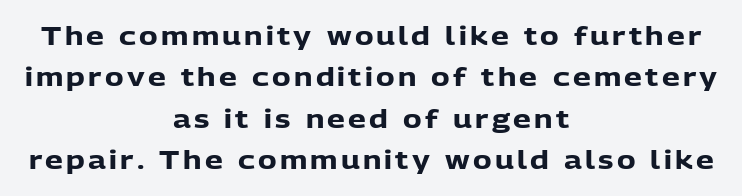
The space beneath each line is pristine and unruled. The letters stand straight up with perfectly vertical stems. Look at the stroke-to-counter ratio: heavy, a bold. The rag falls on both sides of this text block equally. Summary of vertical rhythm: regular, with standard interline spacing.
